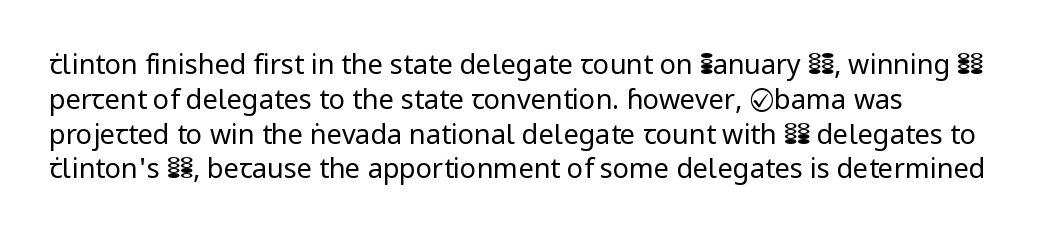
{"italic": "no", "bold": "no", "underline": "no", "align": "left", "line_spacing": "normal", "line_spacing_ratio": 1.29, "letter_spacing": "normal", "letter_spacing_em": 0.0, "glyph_px": 27}
